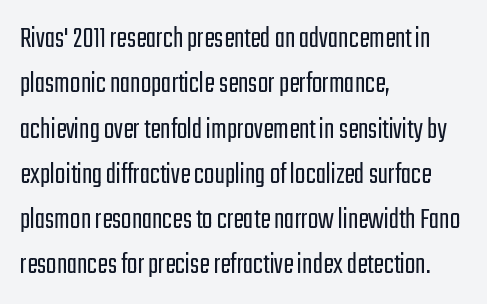
{"serif": "no", "italic": "no", "bold": "no", "weight": "light", "width": "condensed", "stroke_contrast": "low", "x_height": "medium", "monospaced": "no", "underline": "no", "align": "left", "line_spacing": "normal", "line_spacing_ratio": 1.46, "letter_spacing": "normal", "letter_spacing_em": 0.0, "glyph_px": 31}
